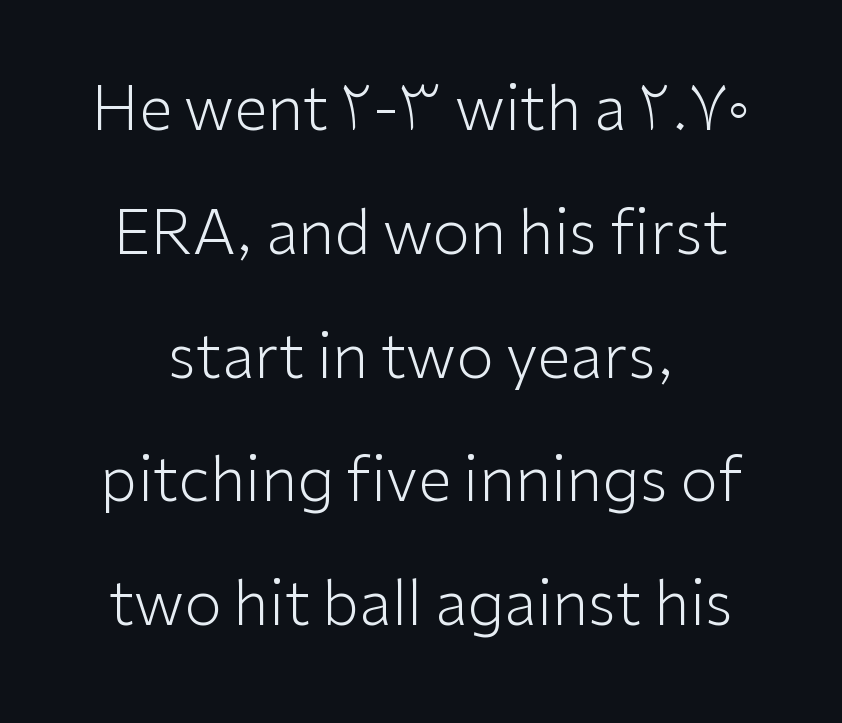
Q: Is the text bold? A: No.
Q: Is the text italic (slanted)? A: No, it is upright.
Q: Is the typeface a serif or a sans-serif typeface? A: Sans-serif.
Q: Is the text underlined? A: No.
Q: How is the paragraph aligned? A: Centered.
Q: Is the spacing between letters normal or unusually wide? A: Normal.
Q: Is the spacing between lines tight, normal or loose? A: Loose.
Q: Width (condensed, normal, or wide)? A: Normal.
Q: Stroke contrast? A: Low.
Q: x-height? A: Medium.
Q: Monospaced? A: No.
